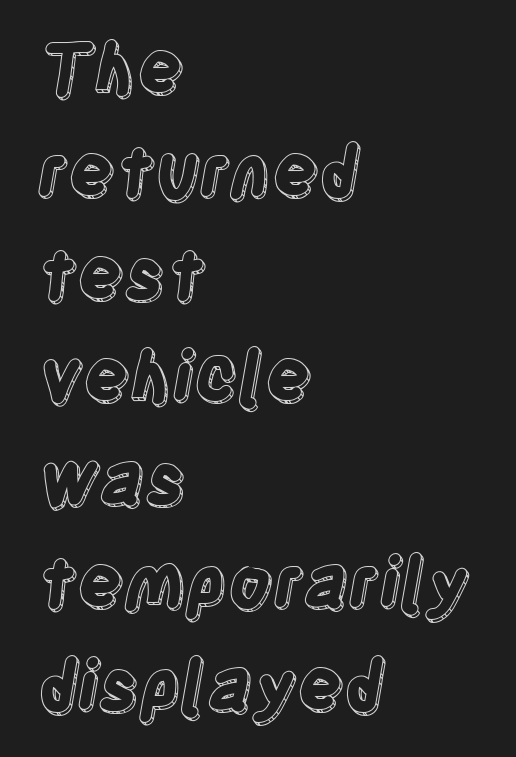
The image shows 69 px condensed type; set left-aligned, normal line spacing (1.49x), normal letter spacing, not underlined; a large x-height.
